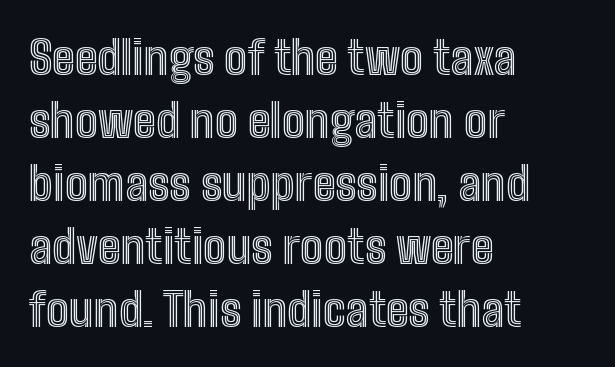
{"italic": "no", "width": "condensed", "x_height": "medium", "monospaced": "no", "underline": "no", "align": "left", "line_spacing": "normal", "line_spacing_ratio": 1.37, "letter_spacing": "normal", "letter_spacing_em": 0.0, "glyph_px": 46}
